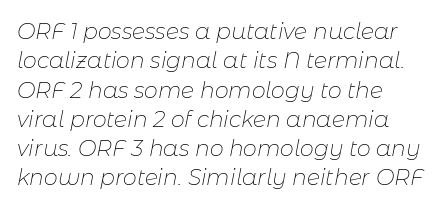
Q: Is the text bold? A: No.
Q: Is the text italic (slanted)? A: Yes, it leans right by about 11 degrees.
Q: Is the text underlined? A: No.
Q: How is the paragraph aligned? A: Left-aligned.
Q: Is the spacing between letters normal or unusually wide? A: Normal.
Q: Is the spacing between lines tight, normal or loose? A: Normal.
